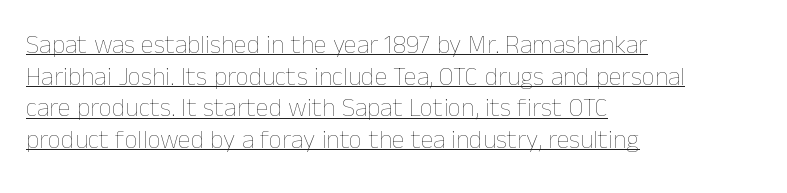
Does the lettering tilt? It doesn't — this is upright. The passage shown is underscored from start to finish. These lines are set flush left with a ragged right edge. Unbolded letterforms with no extra heft.
